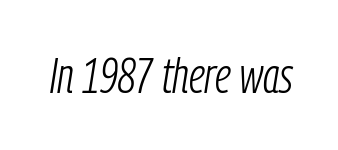
{"italic": "yes", "lean": "right", "slant_degrees": 9, "bold": "no", "weight": "light", "width": "condensed", "stroke_contrast": "low", "x_height": "medium", "monospaced": "no", "underline": "no", "letter_spacing": "normal", "letter_spacing_em": 0.0, "glyph_px": 49}
